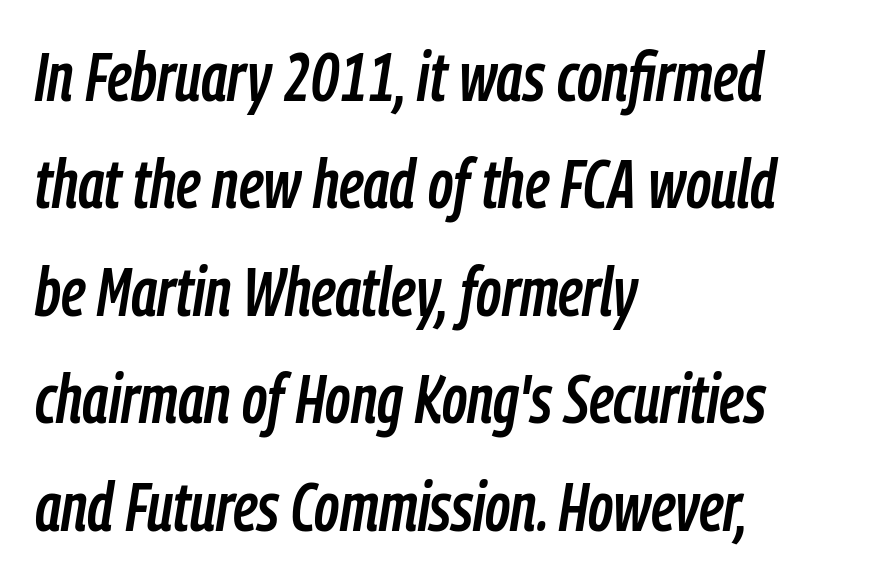
You can tell it's italic because the verticals aren't actually vertical. The setting favours the left margin, as ordinary paragraphs usually do. Any mark beneath the type? The region is blank. Students, note that the glyphs here touch the page at normal intervals.
